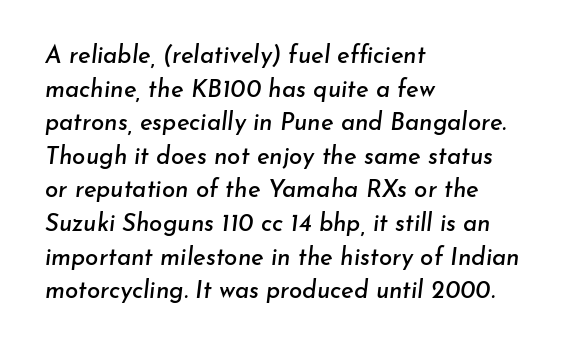
The image shows 24 px text type, italic (leaning right); set left-aligned, normal line spacing (1.4x), normal letter spacing, not underlined.
